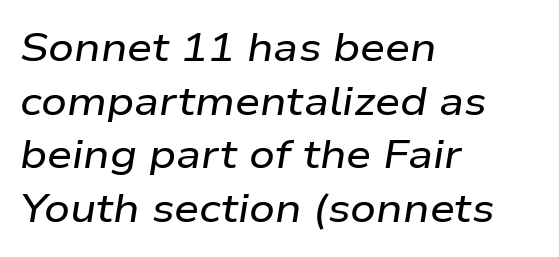
The image shows 40 px wide type, italic (leaning right); set left-aligned, normal line spacing (1.34x), normal letter spacing, not underlined; low stroke contrast and a medium x-height.
